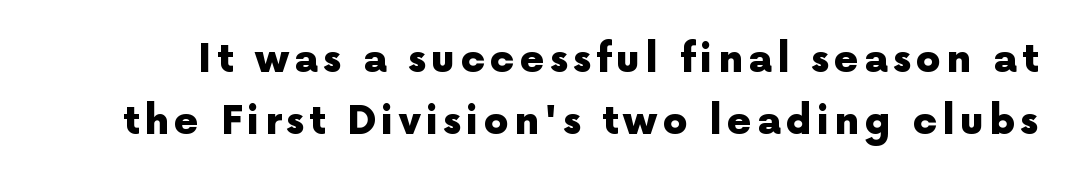
Character widths vary here, with narrow letters taking less room than wide ones. This is the regular roman posture of the typeface. The gap between lines stays unmarked. Heavy, bold letterforms. These lines sit exactly where default settings would place them.
